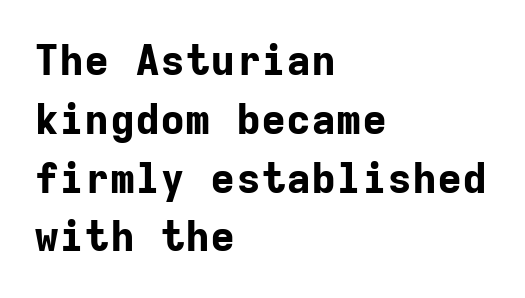
{"serif": "no", "italic": "no", "bold": "yes", "weight": "bold", "width": "normal", "stroke_contrast": "low", "x_height": "medium", "monospaced": "yes", "underline": "no", "align": "left", "line_spacing": "normal", "line_spacing_ratio": 1.4, "letter_spacing": "normal", "letter_spacing_em": 0.0, "glyph_px": 42}
